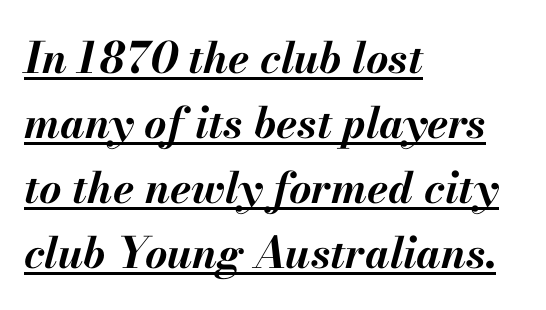
Q: Is the text bold? A: Yes.
Q: Is the text italic (slanted)? A: Yes, it leans right by about 13 degrees.
Q: Is the text underlined? A: Yes.
Q: How is the paragraph aligned? A: Left-aligned.
Q: Is the spacing between letters normal or unusually wide? A: Normal.
Q: Is the spacing between lines tight, normal or loose? A: Normal.
Q: Width (condensed, normal, or wide)? A: Normal.
Q: Stroke contrast? A: Medium.
Q: x-height? A: Small.
Q: Monospaced? A: No.
